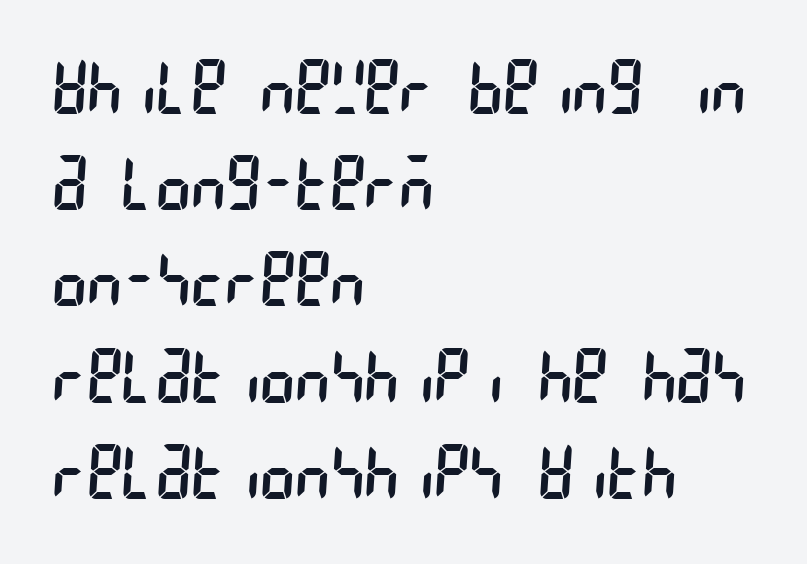
Q: Is the text bold? A: No.
Q: Is the typeface a serif or a sans-serif typeface? A: Sans-serif.
Q: Is the text underlined? A: No.
Q: How is the paragraph aligned? A: Left-aligned.
Q: Is the spacing between letters normal or unusually wide? A: Normal.
Q: Is the spacing between lines tight, normal or loose? A: Normal.
Q: Width (condensed, normal, or wide)? A: Condensed.
Q: Stroke contrast? A: Low.
Q: x-height? A: Large.
